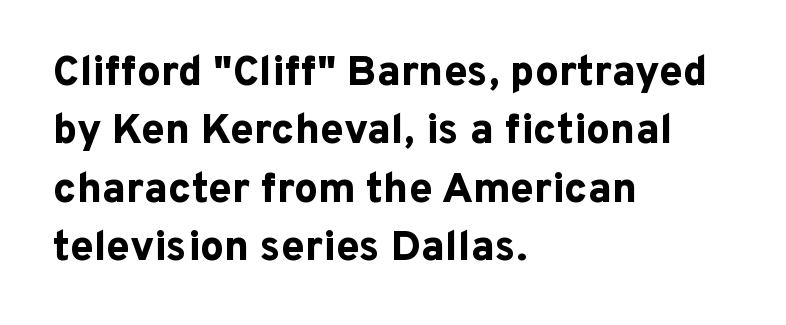
The image shows 42 px bold sans-serif type, upright; set left-aligned, normal line spacing (1.39x), normal letter spacing, not underlined; low stroke contrast and a medium x-height.
